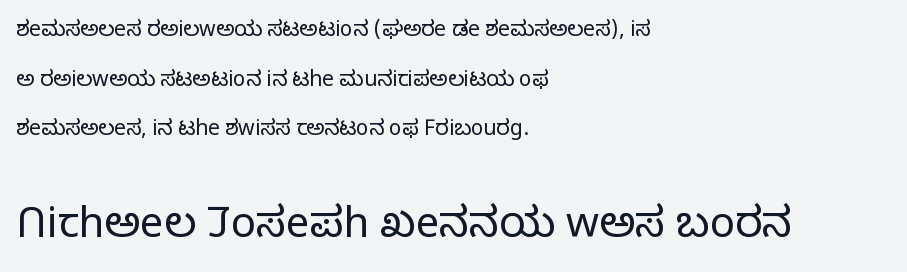
Q: Is the text bold? A: No.
Q: Is the text italic (slanted)? A: No, it is upright.
Q: Is the typeface a serif or a sans-serif typeface? A: Sans-serif.
Q: Is the text underlined? A: No.
Q: How is the paragraph aligned? A: Left-aligned.
Q: Is the spacing between letters normal or unusually wide? A: Normal.
Q: Is the spacing between lines tight, normal or loose? A: Loose.
Q: Which block of text is set in a larger size, the first (top) or the second (bottom)? A: The second (bottom) one.
Q: Width (condensed, normal, or wide)? A: Normal.
Q: Stroke contrast? A: Low.
Q: x-height? A: Medium.
Q: Monospaced? A: No.
